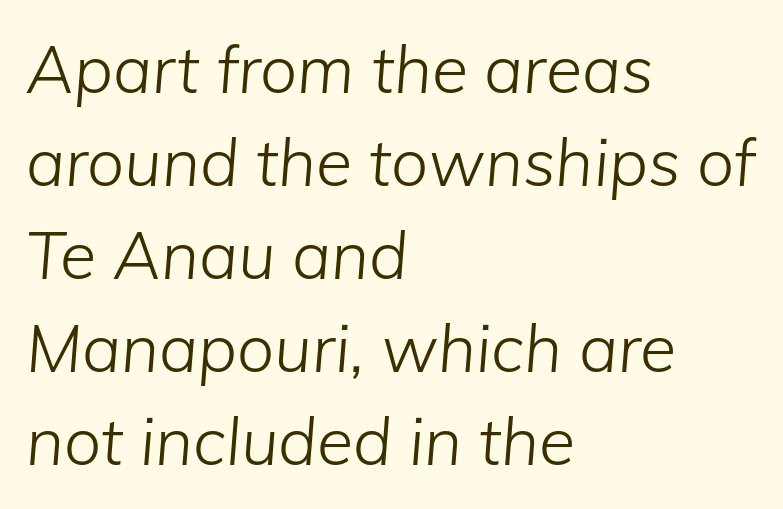
The image shows 66 px light type, italic (leaning right); set left-aligned, normal line spacing (1.41x), normal letter spacing, not underlined; low stroke contrast and a medium x-height.
